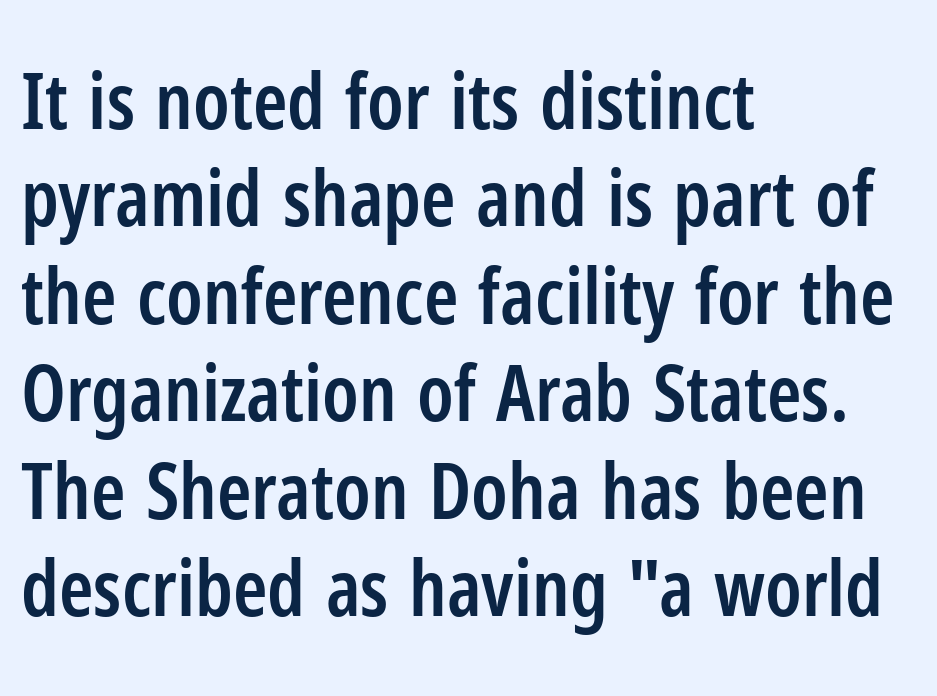
{"serif": "no", "italic": "no", "bold": "semi", "weight": "semibold", "width": "condensed", "stroke_contrast": "low", "x_height": "medium", "monospaced": "no", "underline": "no", "align": "left", "line_spacing": "normal", "line_spacing_ratio": 1.25, "letter_spacing": "normal", "letter_spacing_em": 0.0, "glyph_px": 78}
